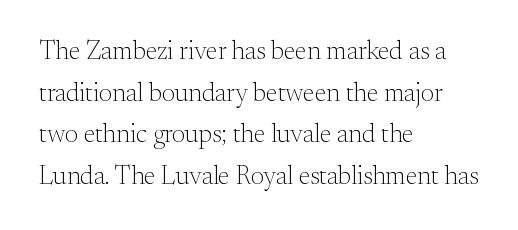
Rule under the text: the space is simply empty. One-word summary of the alignment: left. Stroke thickness stays within the range of a standard reading face or lighter. Rows of type keep a routine distance in the vertical direction. Ascenders rise straight up at ninety degrees. The tracking reads as untouched default to a designer's eye.
